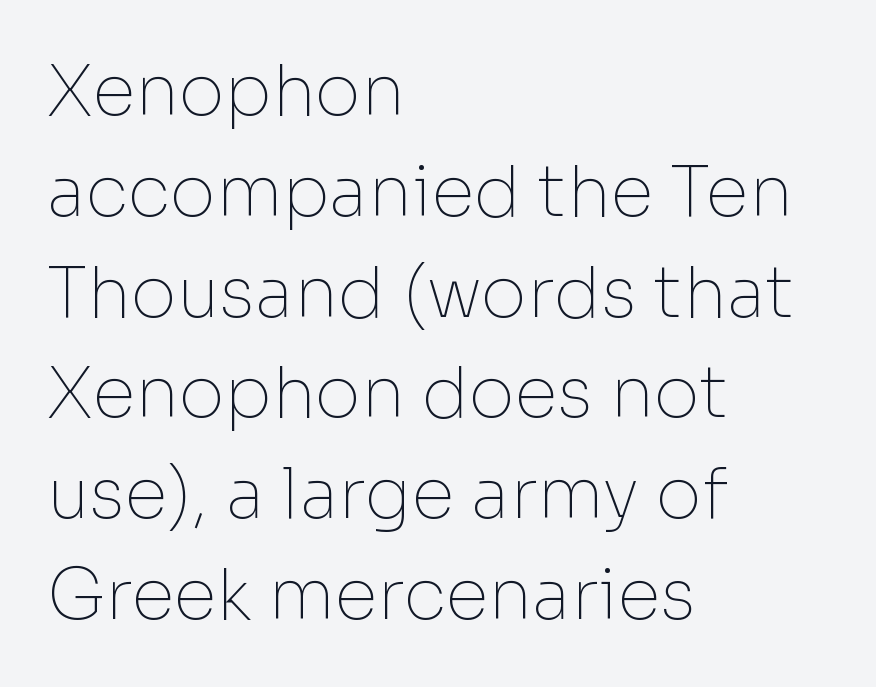
Short note: letters normally spaced. The letters advance in unequal steps, a hallmark of proportional type. The letters stand upright; this is a roman face. Summary of vertical rhythm: regular, with standard interline spacing.
